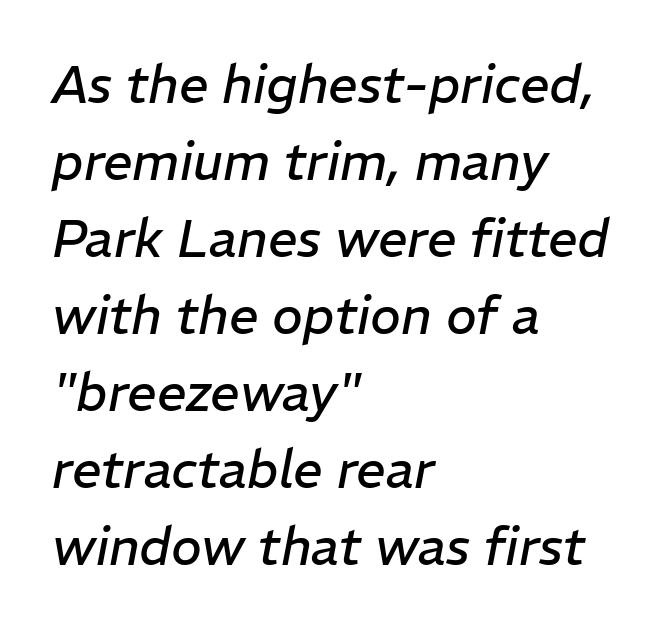
{"italic": "yes", "lean": "right", "slant_degrees": 11, "bold": "no", "weight": "regular", "width": "normal", "stroke_contrast": "low", "x_height": "medium", "monospaced": "no", "underline": "no", "align": "left", "line_spacing": "normal", "line_spacing_ratio": 1.48, "letter_spacing": "normal", "letter_spacing_em": 0.0, "glyph_px": 52}
